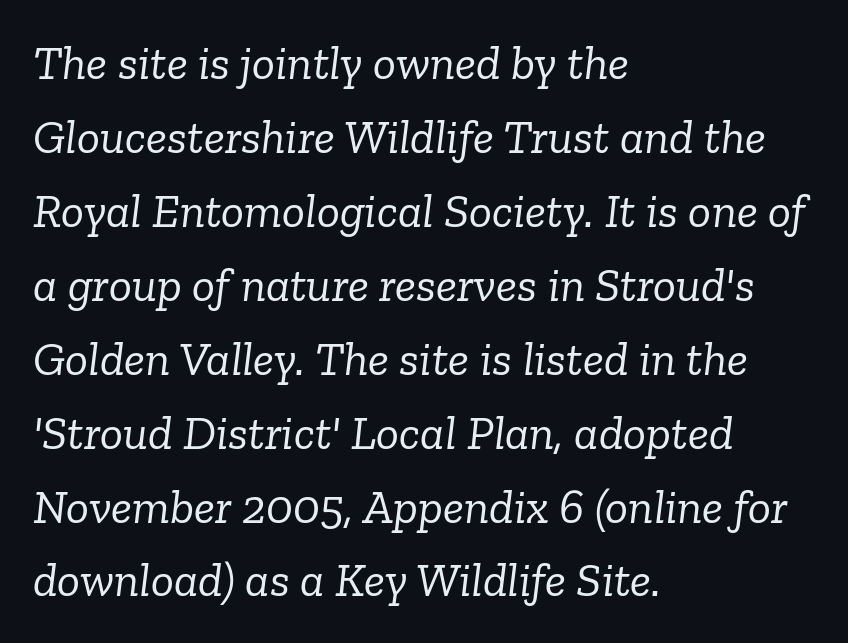
Q: Is the text bold? A: No.
Q: Is the text italic (slanted)? A: Yes, it leans right by about 6 degrees.
Q: Is the typeface a serif or a sans-serif typeface? A: Serif.
Q: Is the text underlined? A: No.
Q: How is the paragraph aligned? A: Left-aligned.
Q: Is the spacing between letters normal or unusually wide? A: Normal.
Q: Is the spacing between lines tight, normal or loose? A: Normal.
Q: Width (condensed, normal, or wide)? A: Normal.
Q: Stroke contrast? A: Low.
Q: x-height? A: Medium.
Q: Monospaced? A: No.
